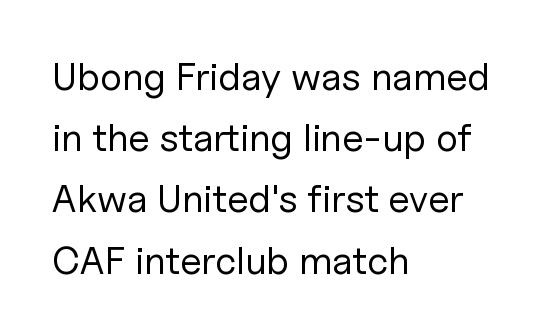
{"serif": "no", "italic": "no", "bold": "no", "weight": "regular", "width": "normal", "stroke_contrast": "low", "x_height": "medium", "monospaced": "no", "underline": "no", "align": "left", "line_spacing": "normal", "line_spacing_ratio": 1.57, "letter_spacing": "normal", "letter_spacing_em": 0.0, "glyph_px": 39}
